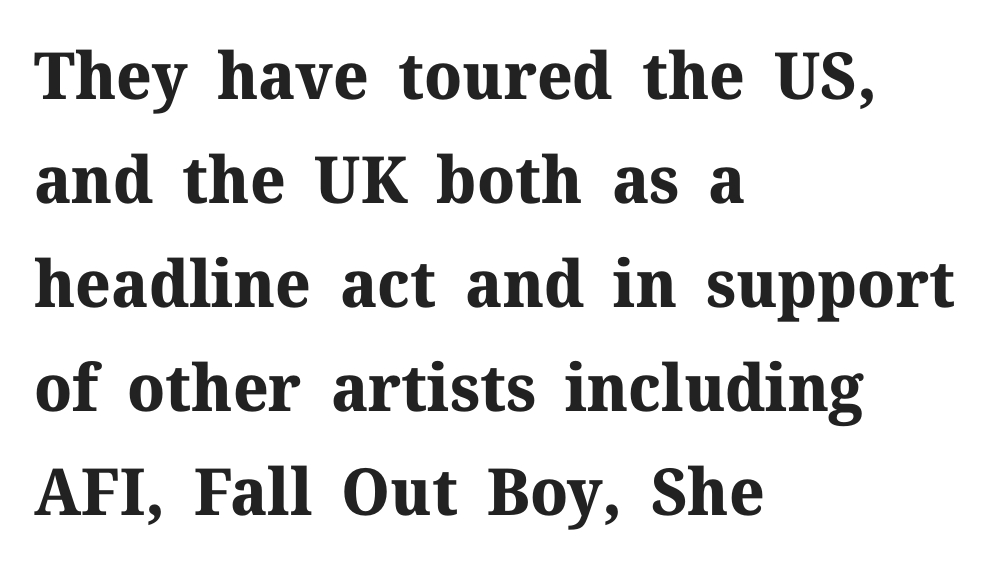
The image shows 65 px bold serif type, upright; set left-aligned, normal line spacing (1.6x), normal letter spacing, not underlined; medium stroke contrast and a medium x-height.
